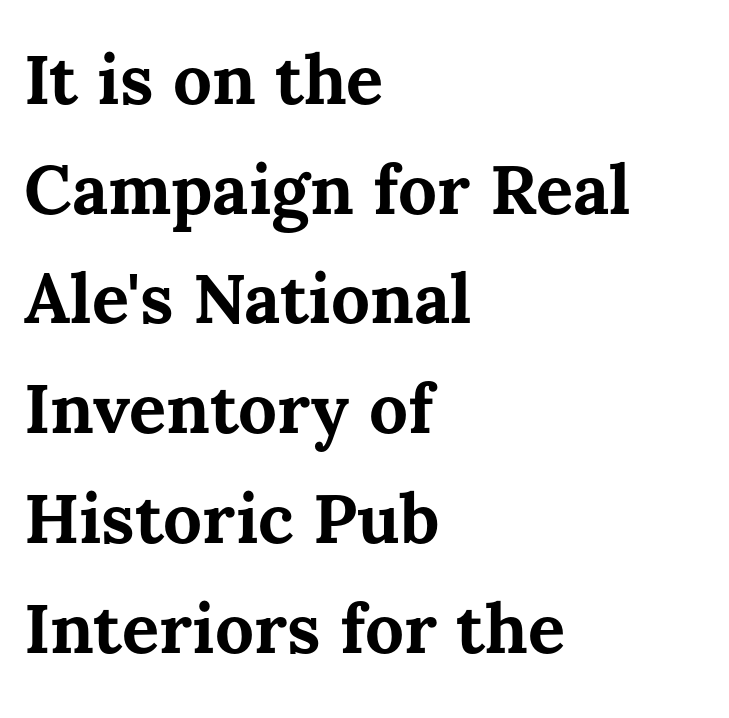
The image shows 69 px bold type, upright; set left-aligned, normal line spacing (1.59x), normal letter spacing, not underlined; medium stroke contrast and a medium x-height.
